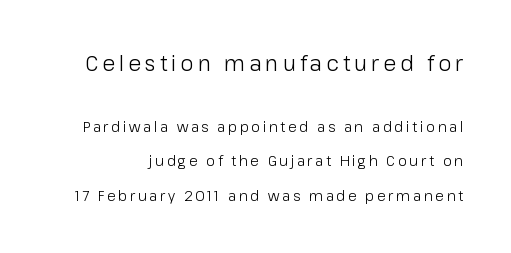
Q: Is the text bold? A: No.
Q: Is the text italic (slanted)? A: No, it is upright.
Q: Is the text underlined? A: No.
Q: Is the spacing between lines tight, normal or loose? A: Loose.
Q: Which block of text is set in a larger size, the first (top) or the second (bottom)? A: The first (top) one.
